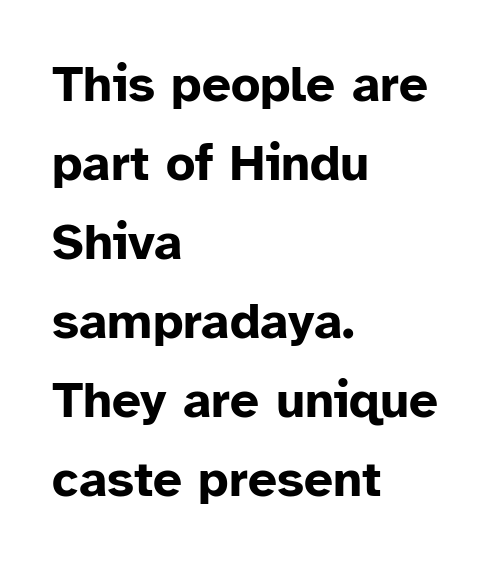
The space directly below the letters is spotless. A sans-serif font was chosen for this passage. Character widths vary here, with narrow letters taking less room than wide ones. Students, observe: this is what conventionally led text looks like. Ordinary non-slanted type is in use.
